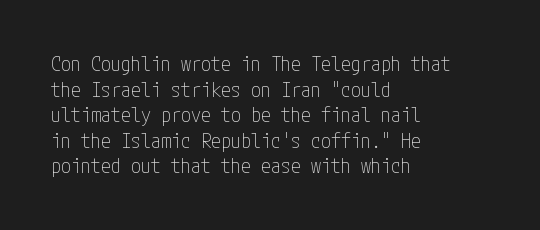
Q: Is the text bold? A: No.
Q: Is the text italic (slanted)? A: No, it is upright.
Q: Is the text underlined? A: No.
Q: How is the paragraph aligned? A: Left-aligned.
Q: Is the spacing between letters normal or unusually wide? A: Normal.
Q: Is the spacing between lines tight, normal or loose? A: Normal.
